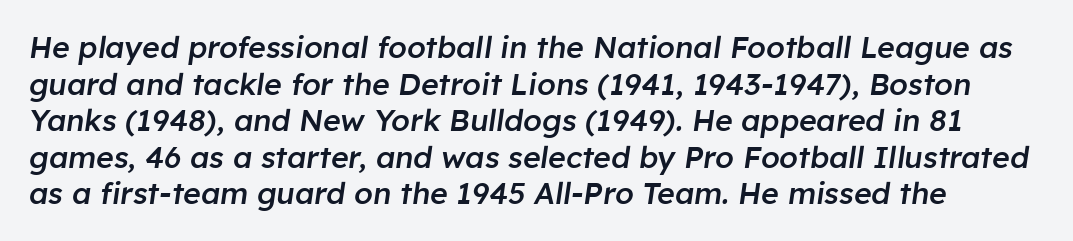
Caption: standard tracking, unaltered. The lettering tilts uniformly, giving the passage an italic look. Decoration check: the copy has no underline. Varying glyph widths throughout — classic text-font behaviour. The typesetting leans somewhat heavy: a semibold.
